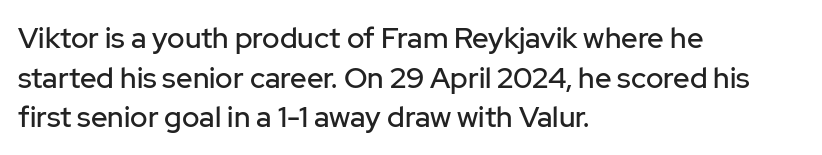
{"serif": "no", "italic": "no", "width": "normal", "stroke_contrast": "low", "x_height": "medium", "monospaced": "no", "underline": "no", "align": "left", "line_spacing": "normal", "line_spacing_ratio": 1.37, "letter_spacing": "normal", "letter_spacing_em": 0.0, "glyph_px": 29}
